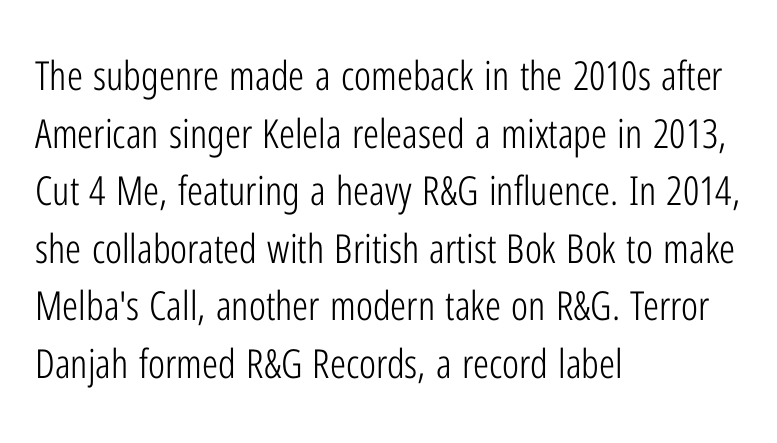
The image shows 40 px light, condensed sans-serif type, upright; set left-aligned, normal line spacing (1.44x), normal letter spacing, not underlined; low stroke contrast and a medium x-height.
